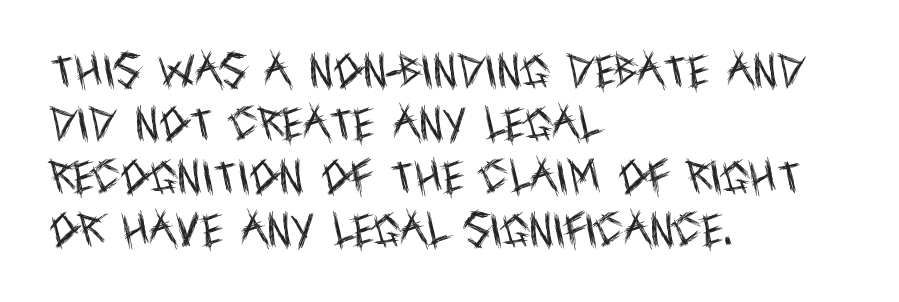
It's the straight-up-and-down kind of type. A quiet, ordinary-to-light weight characterises the typeface. The line-height multiplier appears to be the usual default. A typesetter would call this proportional, since set widths differ per character. This rendering features lettering with no underline. Honestly, the letter spacing is just normal — you wouldn't notice it.
